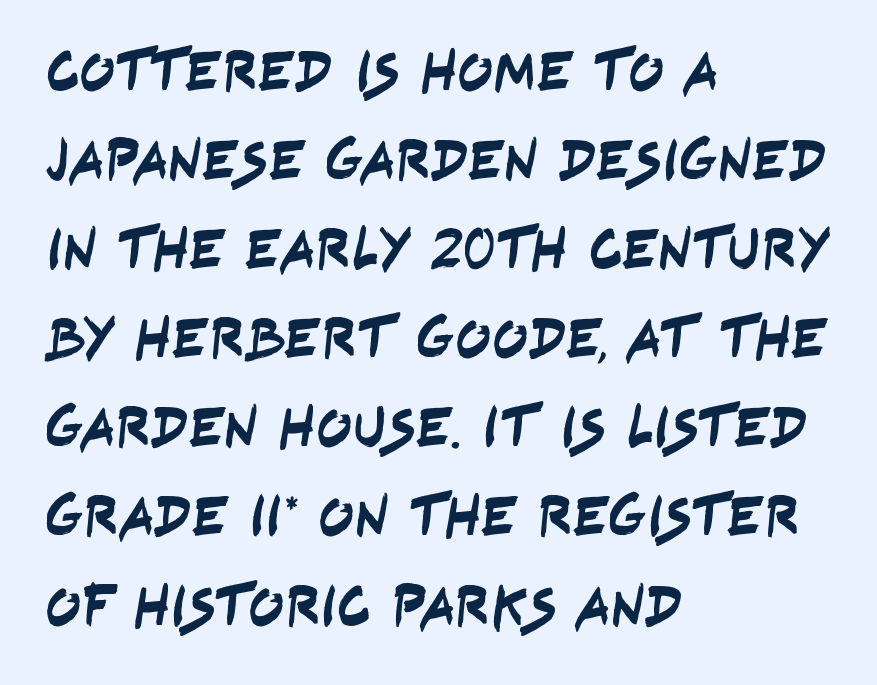
Examine the stroke ends and you'll find no serifs. Descenders hang freely into open space. A normal amount of white space separates one row of letters from the next. Left-aligned paragraph, ragged on the right. Words appear dense and cohesive because spacing is normal. Here the designer chose a conventional face with non-uniform glyph widths.
